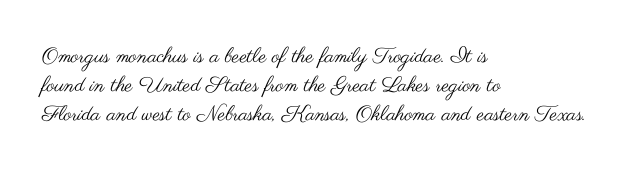
The image shows 21 px text type; set left-aligned, normal line spacing (1.38x), normal letter spacing, not underlined.
